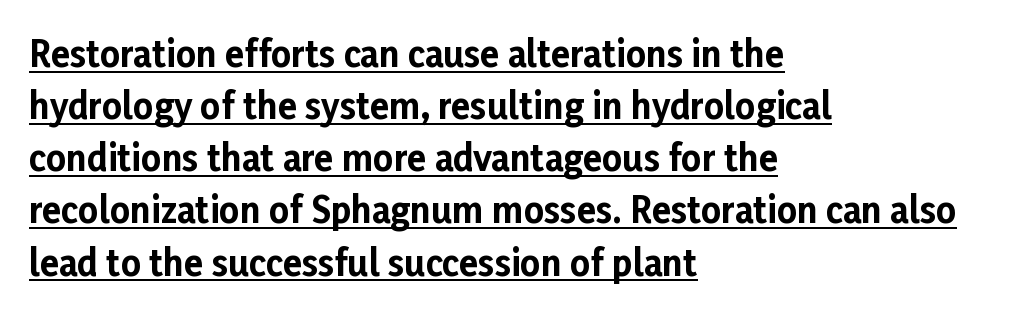
Regarding leading, the lines here are spaced in the standard way. This is underlined copy, the kind a proofreader might mark for attention. Heft: maximum for text — a bold. One-word summary of the alignment: left. Varying glyph widths throughout — classic text-font behaviour. This is roman type, the default non-slanted kind.
